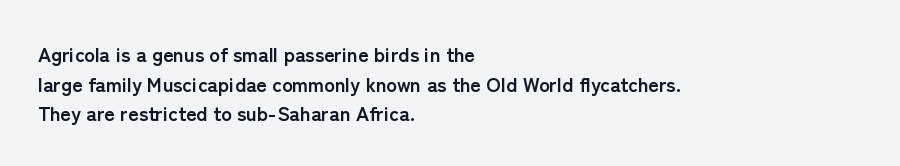
{"italic": "no", "bold": "yes", "underline": "no", "align": "left", "line_spacing": "normal", "line_spacing_ratio": 1.48, "letter_spacing": "normal", "letter_spacing_em": 0.0, "glyph_px": 20}
